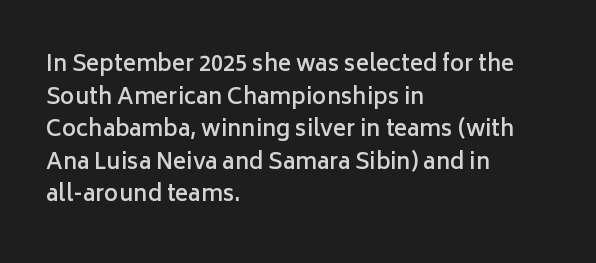
Short and long lines alike share a common starting point at left. Quick note: not italic, upright. In terms of leading, this rendering sits right in the middle. The gap between lines stays unmarked.
